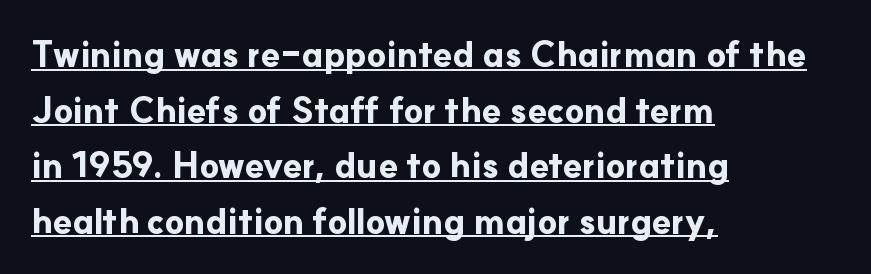
Q: Is the text bold? A: Yes.
Q: Is the text italic (slanted)? A: No, it is upright.
Q: Is the typeface a serif or a sans-serif typeface? A: Sans-serif.
Q: Is the text underlined? A: Yes.
Q: How is the paragraph aligned? A: Left-aligned.
Q: Is the spacing between letters normal or unusually wide? A: Normal.
Q: Is the spacing between lines tight, normal or loose? A: Normal.
Q: Width (condensed, normal, or wide)? A: Normal.
Q: Stroke contrast? A: Low.
Q: x-height? A: Small.
Q: Monospaced? A: No.
